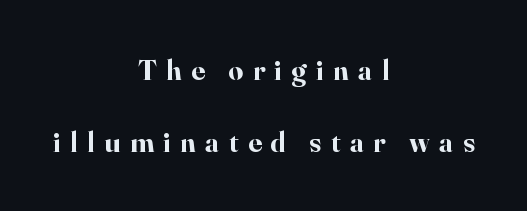
Regarding serifs, this sample has them. Plain, unruled lines of type. Does extra space separate the letters? Yes, quite a lot of it. Heft: maximum for text — a bold.
